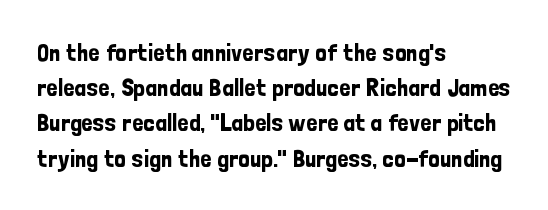
The image shows 25 px text type, upright; set left-aligned, normal line spacing (1.41x), normal letter spacing, not underlined.
